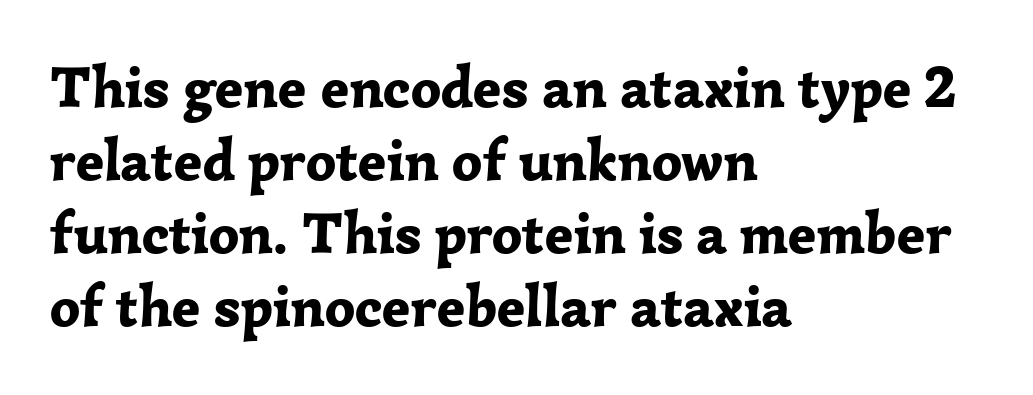
Q: Is the text bold? A: Yes.
Q: Is the text italic (slanted)? A: No, it is upright.
Q: Is the typeface a serif or a sans-serif typeface? A: Serif.
Q: Is the text underlined? A: No.
Q: How is the paragraph aligned? A: Left-aligned.
Q: Is the spacing between letters normal or unusually wide? A: Normal.
Q: Width (condensed, normal, or wide)? A: Normal.
Q: Stroke contrast? A: Low.
Q: x-height? A: Medium.
Q: Monospaced? A: No.
